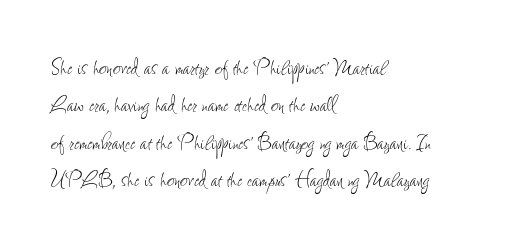
Q: Is the text bold? A: No.
Q: Is the text italic (slanted)? A: Yes.
Q: Is the text underlined? A: No.
Q: How is the paragraph aligned? A: Left-aligned.
Q: Is the spacing between letters normal or unusually wide? A: Normal.
Q: Is the spacing between lines tight, normal or loose? A: Normal.
